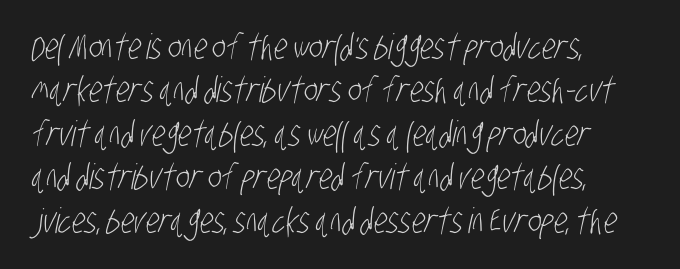
Grotesque or geometric, the face here clearly has no serifs. Character widths vary here, with narrow letters taking less room than wide ones. All the whitespace from short lines collects on the right. Is this a heavy cut? Hardly; it is regular or lighter. Lines of text with bare space underneath. Words appear dense and cohesive because spacing is normal.
